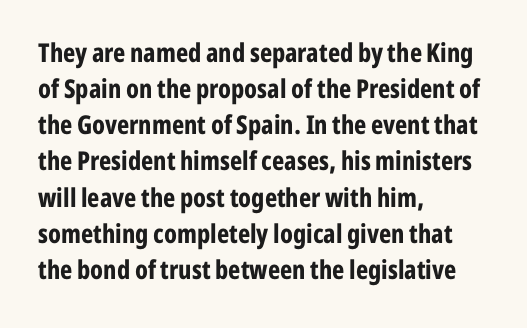
The image shows 26 px bold type, upright; set left-aligned, normal line spacing (1.39x), normal letter spacing, not underlined.
